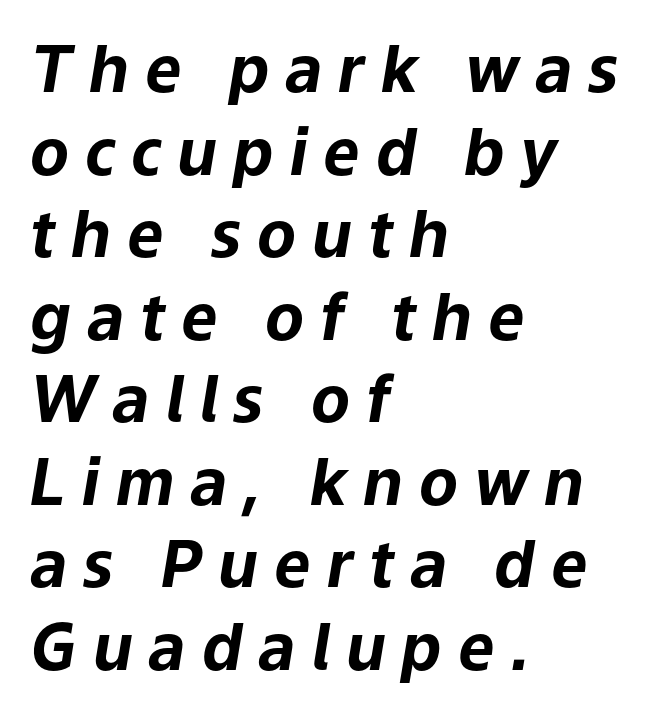
{"italic": "yes", "lean": "right", "slant_degrees": 9, "bold": "yes", "weight": "bold", "width": "normal", "stroke_contrast": "low", "x_height": "medium", "monospaced": "no", "underline": "no", "align": "left", "line_spacing": "normal", "line_spacing_ratio": 1.29, "letter_spacing": "wide", "letter_spacing_em": 0.25, "glyph_px": 64}
